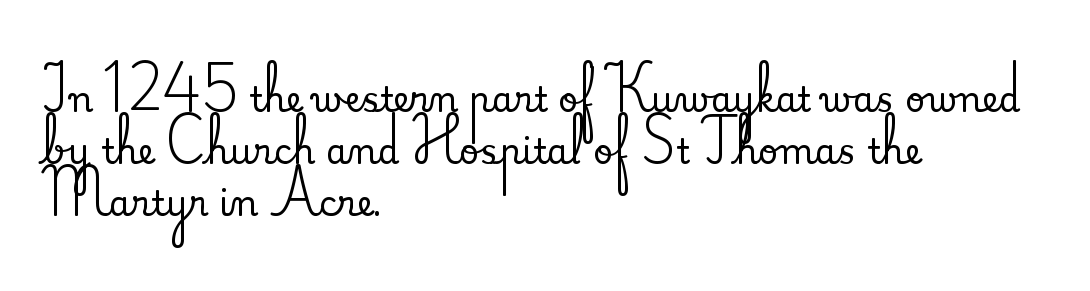
These lines sit exactly where default settings would place them. Posture: straight, roman, zero tilt. If you drew a ruler down the left edge, every line would touch it. Plain, unruled lines of type. Note the varied advance widths — an 'i' is clearly narrower than an 'm'.
